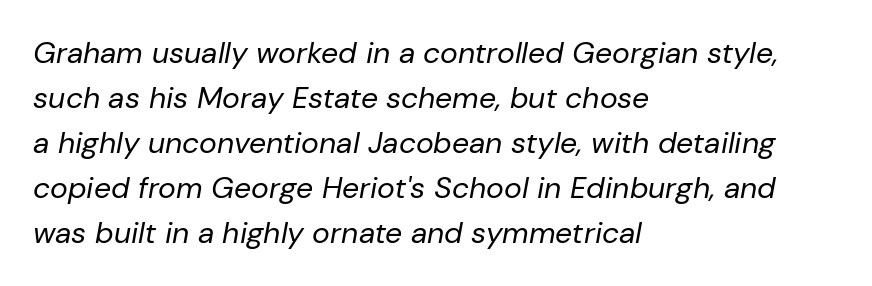
Q: Is the text bold? A: No.
Q: Is the text italic (slanted)? A: Yes, it leans right by about 10 degrees.
Q: Is the text underlined? A: No.
Q: How is the paragraph aligned? A: Left-aligned.
Q: Is the spacing between letters normal or unusually wide? A: Normal.
Q: Is the spacing between lines tight, normal or loose? A: Normal.
Q: Width (condensed, normal, or wide)? A: Normal.
Q: Stroke contrast? A: Low.
Q: x-height? A: Medium.
Q: Monospaced? A: No.
